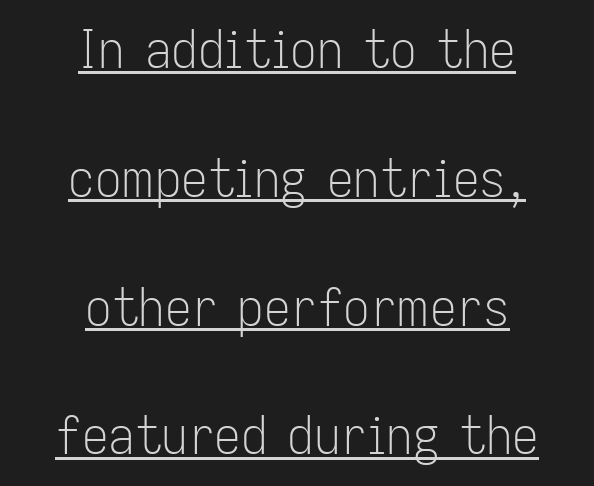
Q: Is the text bold? A: No.
Q: Is the text italic (slanted)? A: No, it is upright.
Q: Is the typeface a serif or a sans-serif typeface? A: Sans-serif.
Q: Is the text underlined? A: Yes.
Q: How is the paragraph aligned? A: Centered.
Q: Is the spacing between letters normal or unusually wide? A: Normal.
Q: Is the spacing between lines tight, normal or loose? A: Loose.
Q: Width (condensed, normal, or wide)? A: Condensed.
Q: Stroke contrast? A: Low.
Q: x-height? A: Medium.
Q: Monospaced? A: No.
